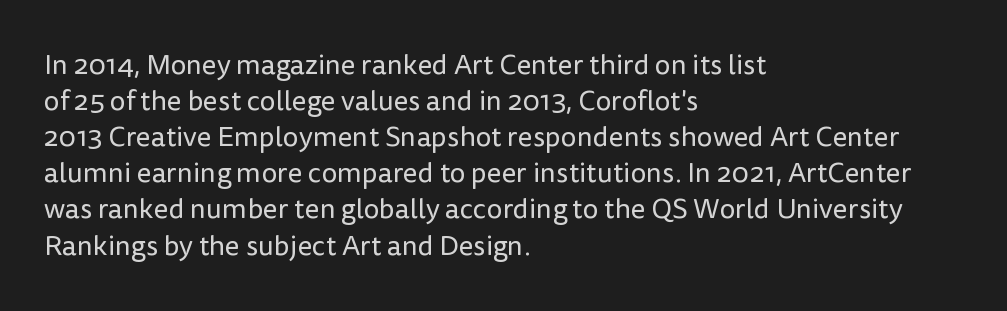
{"serif": "no", "italic": "no", "bold": "no", "weight": "regular", "width": "normal", "stroke_contrast": "low", "x_height": "medium", "monospaced": "no", "underline": "no", "align": "left", "line_spacing": "normal", "line_spacing_ratio": 1.29, "letter_spacing": "normal", "letter_spacing_em": 0.0, "glyph_px": 28}
